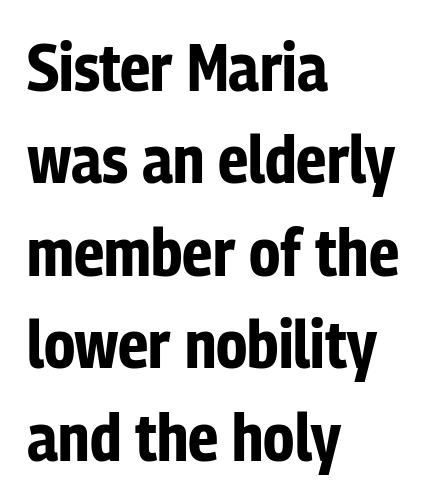
Each new line begins a customary step beneath the previous one. Between one letter and the next there's only the usual sliver of space. The face used here has the dense, thick strokes of a bold. Is the block centered? No — it sits flush against the left margin. Is this a fixed-width face? No — the glyphs have proportional, varying widths. The passage shown is not underscored anywhere.
